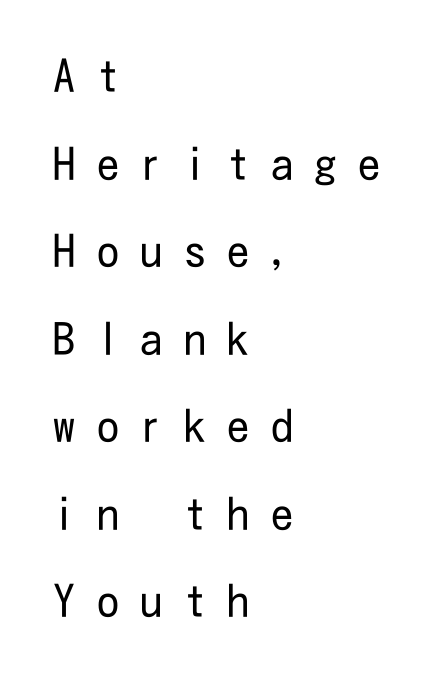
This rendering employs a face without finishing strokes, i.e., a sans-serif. Look at the tracking — it's clearly loosened, letters drifting apart. Tall strokes in this sample are plumb rather than angled. Caption: multi-line text, flush left, ragged right.
